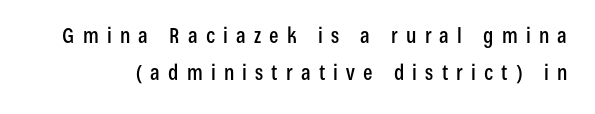
Italic: no, the glyphs are upright roman. What stands out about the letter spacing? Its width — letters are far apart. No word sits above an underline.
